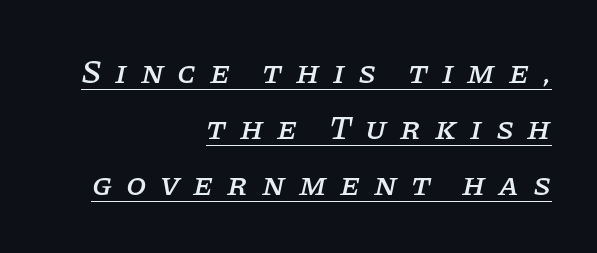
Q: Is the text italic (slanted)? A: Yes, it leans right by about 11 degrees.
Q: Is the typeface a serif or a sans-serif typeface? A: Serif.
Q: Is the text underlined? A: Yes.
Q: How is the paragraph aligned? A: Right-aligned.
Q: Is the spacing between letters normal or unusually wide? A: Unusually wide.
Q: Is the spacing between lines tight, normal or loose? A: Normal.
Q: Width (condensed, normal, or wide)? A: Normal.
Q: Stroke contrast? A: Low.
Q: x-height? A: Large.
Q: Monospaced? A: No.
